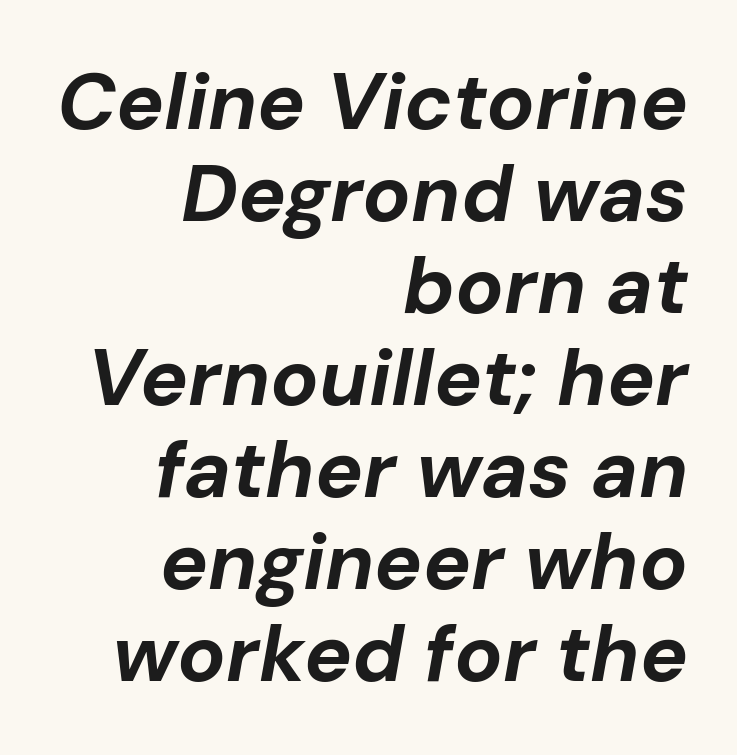
The image shows 80 px bold type, italic (leaning right); set right-aligned, tight line spacing (1.15x), normal letter spacing, not underlined; low stroke contrast and a medium x-height.
